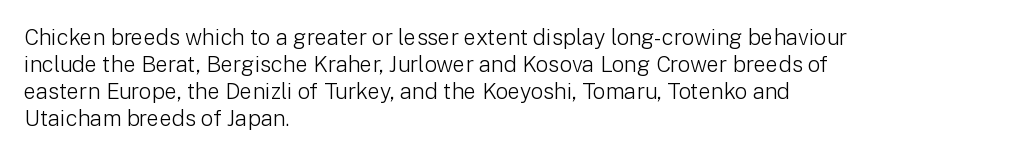
The image shows 22 px text type, upright; set left-aligned, line spacing 1.23x, normal letter spacing, not underlined.
